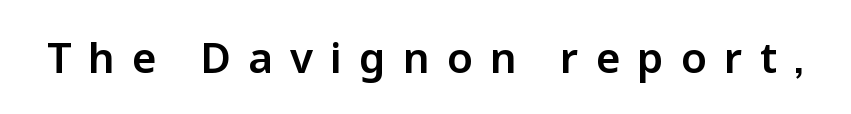
Q: Is the text italic (slanted)? A: No, it is upright.
Q: Is the typeface a serif or a sans-serif typeface? A: Sans-serif.
Q: Is the text underlined? A: No.
Q: Is the spacing between letters normal or unusually wide? A: Unusually wide.
Q: Width (condensed, normal, or wide)? A: Normal.
Q: Stroke contrast? A: Low.
Q: x-height? A: Medium.
Q: Monospaced? A: No.
